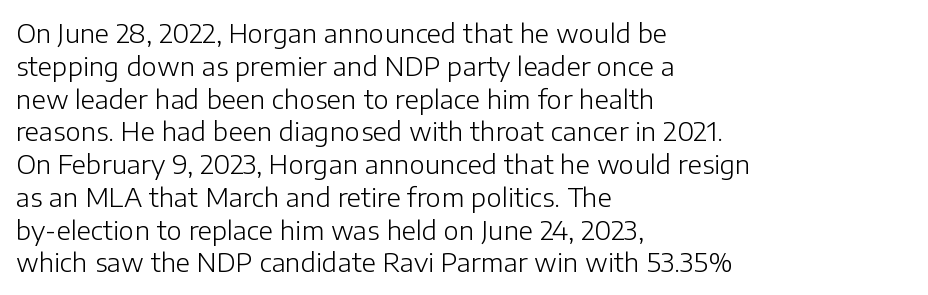
The image shows 26 px text type, upright; set left-aligned, normal line spacing (1.26x), normal letter spacing, not underlined.
